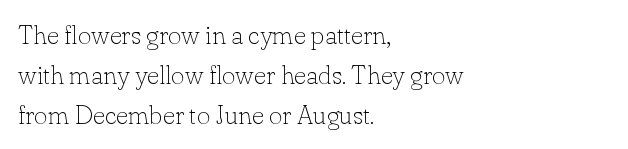
Nobody touched the tracking dial on this one. Line starts are locked; line ends wander. The block of text has a typical density, with ordinary space between rows. The glyphs are unaccompanied by any horizontal stroke below them. Notice how the stems are strictly vertical — no italics here. These glyphs show unthickened strokes, regular width or finer.
